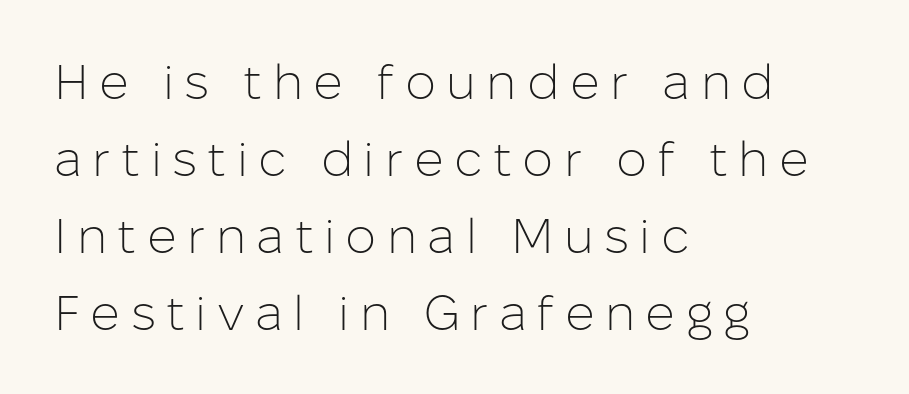
Is there any slant? The stems are plumb. The typesetting does not lean heavy: it is not bold. Examine the stroke ends and you'll find no serifs. The glyphs are unaccompanied by any horizontal stroke below them. Character widths vary here, with narrow letters taking less room than wide ones. The leading is moderate, giving the passage an even texture.
